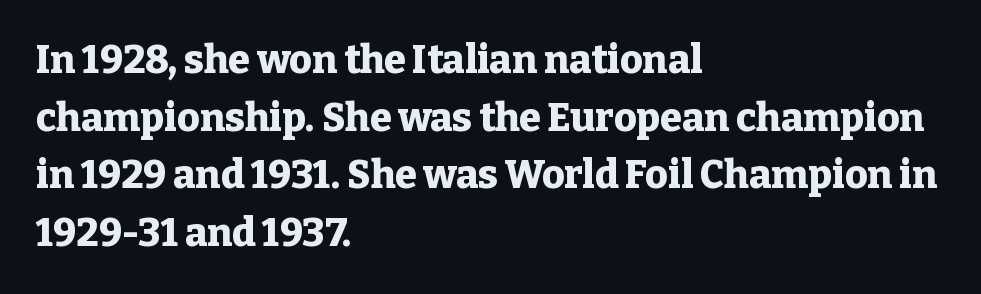
Q: Is the text bold? A: Yes.
Q: Is the text italic (slanted)? A: No, it is upright.
Q: Is the typeface a serif or a sans-serif typeface? A: Serif.
Q: Is the text underlined? A: No.
Q: How is the paragraph aligned? A: Left-aligned.
Q: Is the spacing between letters normal or unusually wide? A: Normal.
Q: Is the spacing between lines tight, normal or loose? A: Normal.
Q: Width (condensed, normal, or wide)? A: Normal.
Q: Stroke contrast? A: Low.
Q: x-height? A: Medium.
Q: Monospaced? A: No.
